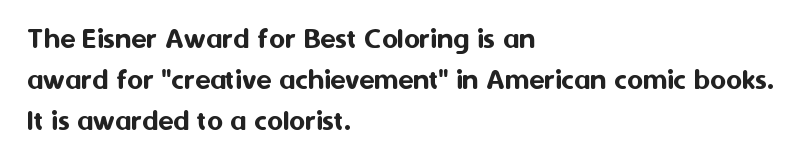
The image shows 31 px sans-serif type, upright; set left-aligned, normal line spacing (1.32x), normal letter spacing, not underlined; medium stroke contrast and a medium x-height.
